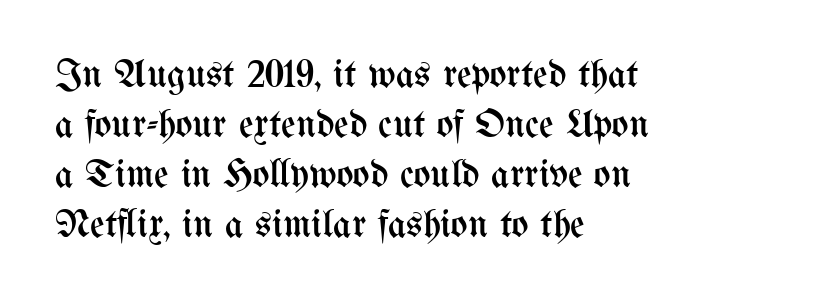
The image shows 40 px regular-weight, condensed type, upright; set left-aligned, normal line spacing (1.25x), normal letter spacing, not underlined; medium stroke contrast and a medium x-height.
